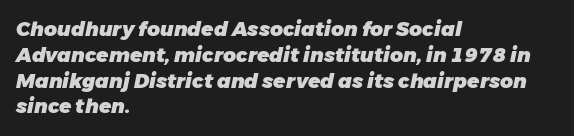
{"italic": "yes", "lean": "right", "slant_degrees": 11, "bold": "yes", "underline": "no", "align": "left", "line_spacing": "normal", "line_spacing_ratio": 1.29, "letter_spacing": "normal", "letter_spacing_em": 0.0, "glyph_px": 20}
